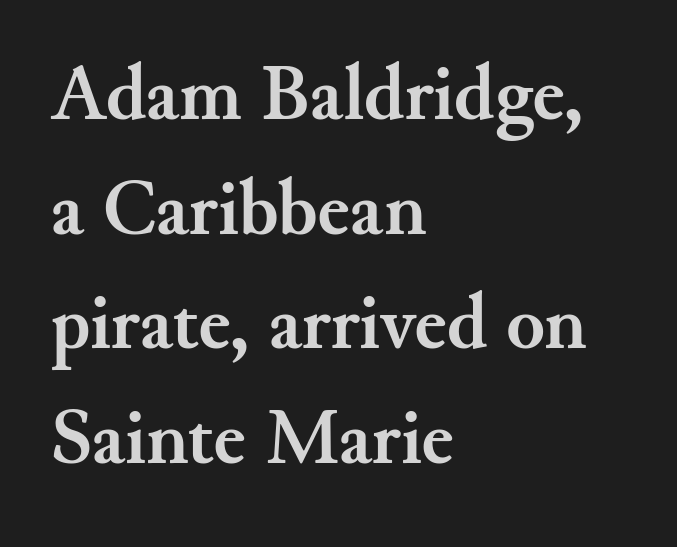
The image shows 79 px semibold serif type, upright; set left-aligned, normal line spacing (1.45x), normal letter spacing, not underlined; medium stroke contrast and a small x-height.
